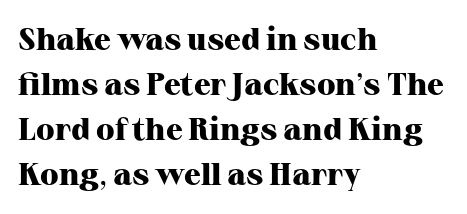
Whoever set this chose a conventional vertical rhythm. The compositor pushed each line to the left boundary. The gap between lines stays unmarked. Each letter keeps its own natural width here, so spacing adapts to shape. Every stem runs plumb, perpendicular to the baseline.
